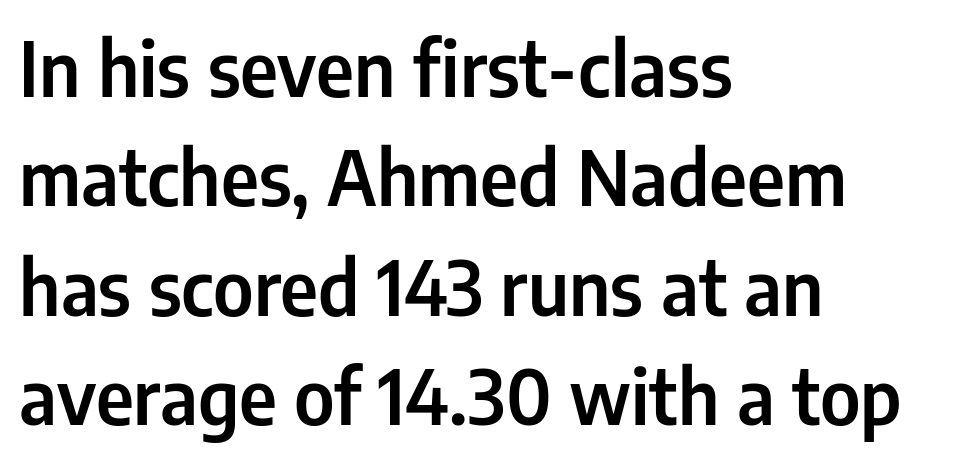
{"serif": "no", "italic": "no", "width": "condensed", "stroke_contrast": "low", "x_height": "medium", "monospaced": "no", "underline": "no", "align": "left", "line_spacing": "normal", "line_spacing_ratio": 1.46, "letter_spacing": "normal", "letter_spacing_em": 0.0, "glyph_px": 75}
